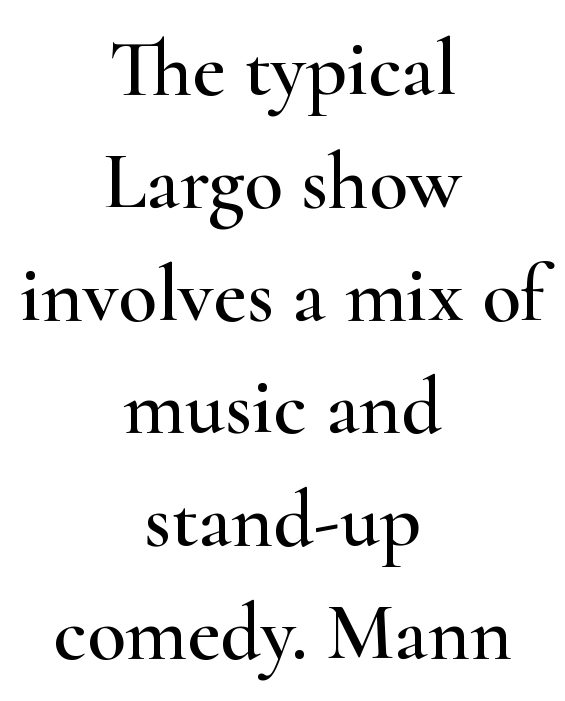
Q: Is the text italic (slanted)? A: No, it is upright.
Q: Is the typeface a serif or a sans-serif typeface? A: Serif.
Q: Is the text underlined? A: No.
Q: How is the paragraph aligned? A: Centered.
Q: Is the spacing between letters normal or unusually wide? A: Normal.
Q: Is the spacing between lines tight, normal or loose? A: Normal.
Q: Width (condensed, normal, or wide)? A: Wide.
Q: Stroke contrast? A: High.
Q: x-height? A: Small.
Q: Monospaced? A: No.
